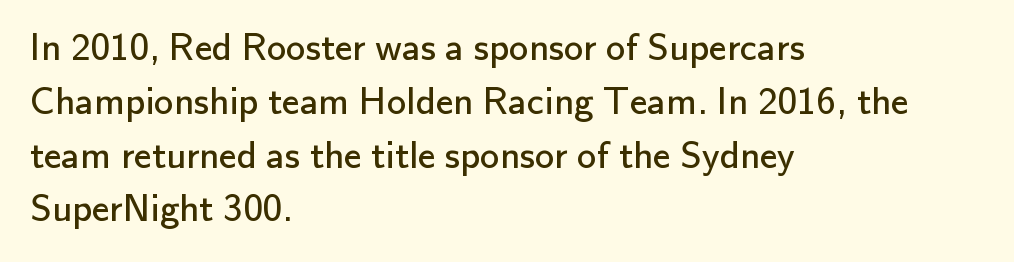
A typesetter would call this proportional, since set widths differ per character. Does the lettering tilt? It doesn't — this is upright. Stems and bowls with no extra thickness — not bold. Tracking value appears to be zero — textbook default spacing. Honestly, there is no underline to notice here at all. The designer went with a sans here, leaving each stem footless.
